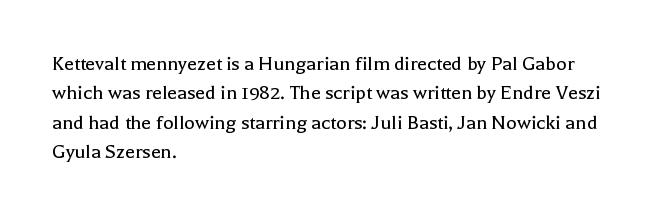
{"italic": "no", "bold": "no", "underline": "no", "align": "left", "line_spacing": "normal", "line_spacing_ratio": 1.34, "letter_spacing": "normal", "letter_spacing_em": 0.0, "glyph_px": 22}
